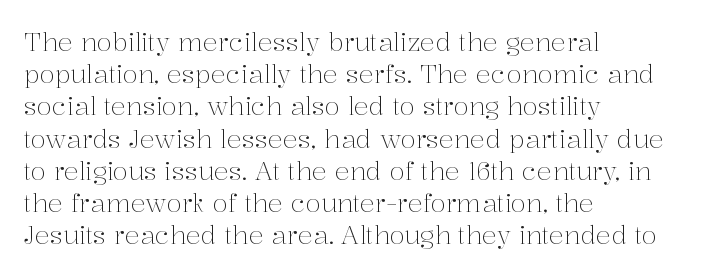
{"italic": "no", "bold": "no", "underline": "no", "align": "left", "line_spacing": "normal", "line_spacing_ratio": 1.29, "letter_spacing": "normal", "letter_spacing_em": 0.0, "glyph_px": 25}
